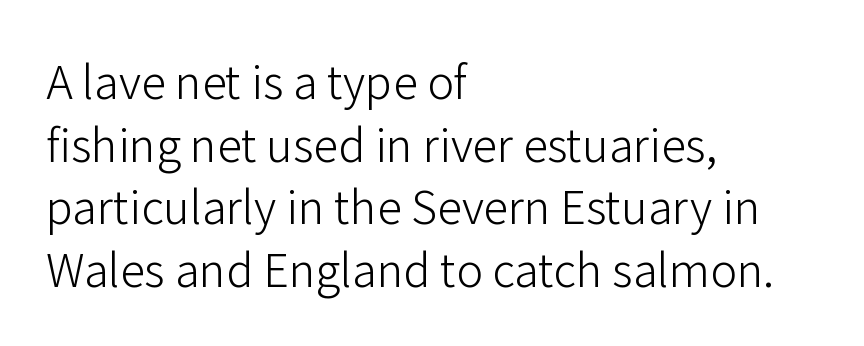
The image shows 45 px light sans-serif type, upright; set left-aligned, normal line spacing (1.39x), normal letter spacing, not underlined; low stroke contrast and a medium x-height.
